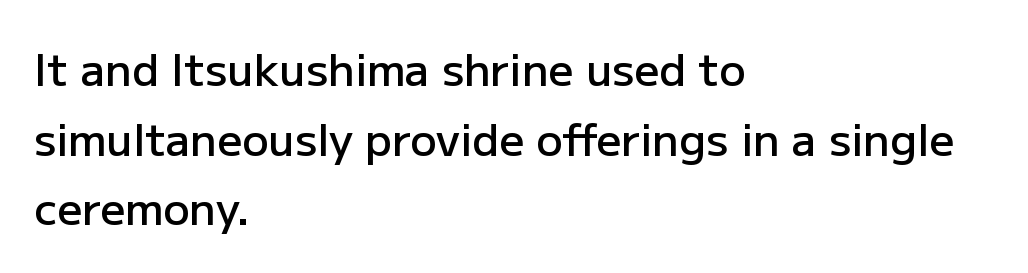
The block of text has a typical density, with ordinary space between rows. Spacing verdict: proportional, widths tailored to each character. Words float on clear page, feet unadorned. The face used here is rendered with its standard letterfit.
